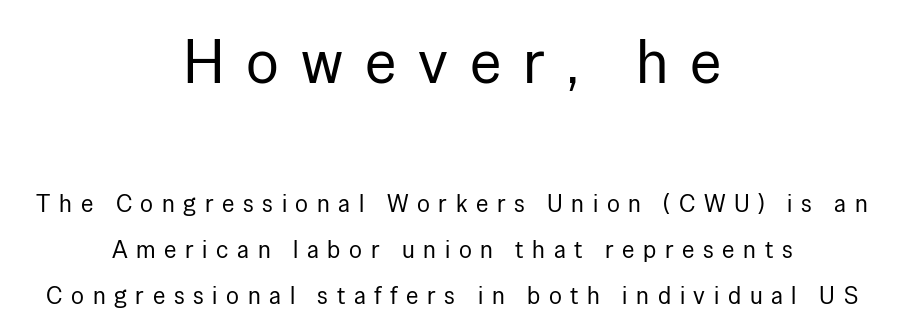
Q: Is the text bold? A: No.
Q: Is the text italic (slanted)? A: No, it is upright.
Q: Is the typeface a serif or a sans-serif typeface? A: Sans-serif.
Q: Is the text underlined? A: No.
Q: How is the paragraph aligned? A: Centered.
Q: Is the spacing between letters normal or unusually wide? A: Unusually wide.
Q: Is the spacing between lines tight, normal or loose? A: Loose.
Q: Which block of text is set in a larger size, the first (top) or the second (bottom)? A: The first (top) one.
Q: Width (condensed, normal, or wide)? A: Normal.
Q: Stroke contrast? A: Low.
Q: x-height? A: Medium.
Q: Monospaced? A: No.
